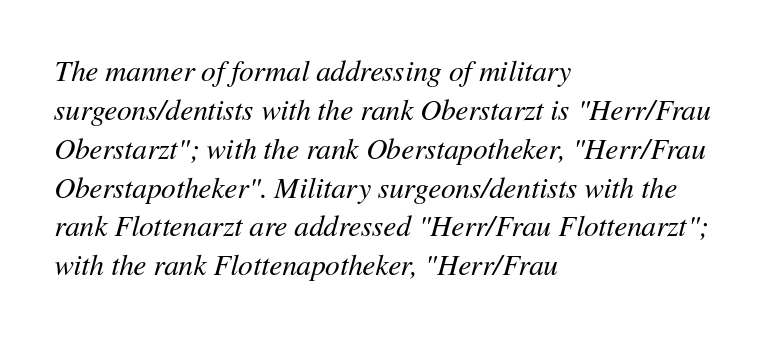
Q: Is the text bold? A: No.
Q: Is the text italic (slanted)? A: Yes, it leans right by about 11 degrees.
Q: Is the text underlined? A: No.
Q: How is the paragraph aligned? A: Left-aligned.
Q: Is the spacing between letters normal or unusually wide? A: Normal.
Q: Is the spacing between lines tight, normal or loose? A: Normal.
Q: Width (condensed, normal, or wide)? A: Normal.
Q: Stroke contrast? A: Medium.
Q: x-height? A: Medium.
Q: Monospaced? A: No.
